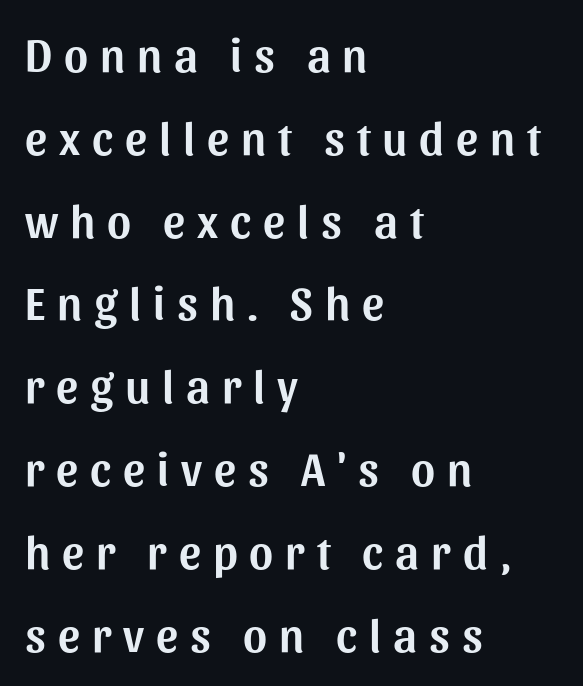
Q: Is the text italic (slanted)? A: No, it is upright.
Q: Is the typeface a serif or a sans-serif typeface? A: Sans-serif.
Q: Is the text underlined? A: No.
Q: How is the paragraph aligned? A: Left-aligned.
Q: Is the spacing between letters normal or unusually wide? A: Unusually wide.
Q: Width (condensed, normal, or wide)? A: Normal.
Q: Stroke contrast? A: Medium.
Q: x-height? A: Medium.
Q: Monospaced? A: No.
